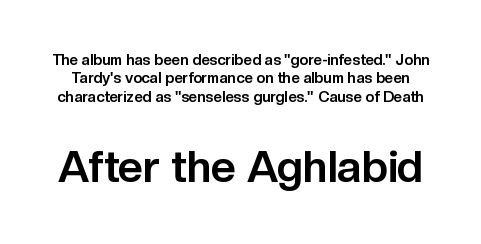
{"serif": "no", "italic": "no", "bold": "yes", "weight": "bold", "width": "normal", "stroke_contrast": "low", "x_height": "medium", "monospaced": "no", "underline": "no", "line_spacing_ratio": 1.22, "letter_spacing": "normal", "letter_spacing_em": 0.0, "larger_block": "second", "size_ratio": 2.93, "glyph_px": 44}
